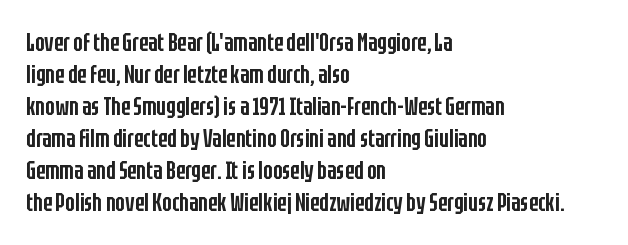
{"italic": "no", "bold": "semi", "underline": "no", "align": "left", "line_spacing": "normal", "line_spacing_ratio": 1.28, "letter_spacing": "normal", "letter_spacing_em": 0.0, "glyph_px": 25}
